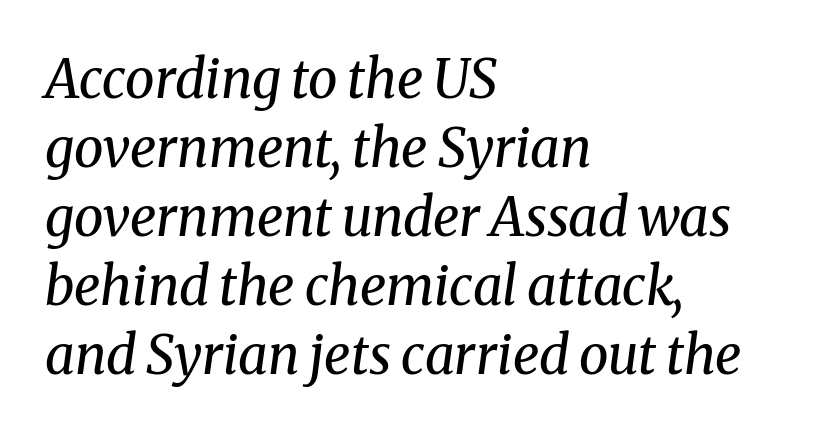
Q: Is the text bold? A: No.
Q: Is the text italic (slanted)? A: Yes, it leans right by about 8 degrees.
Q: Is the typeface a serif or a sans-serif typeface? A: Serif.
Q: Is the text underlined? A: No.
Q: How is the paragraph aligned? A: Left-aligned.
Q: Is the spacing between letters normal or unusually wide? A: Normal.
Q: Is the spacing between lines tight, normal or loose? A: Normal.
Q: Width (condensed, normal, or wide)? A: Normal.
Q: Stroke contrast? A: Medium.
Q: x-height? A: Medium.
Q: Monospaced? A: No.
